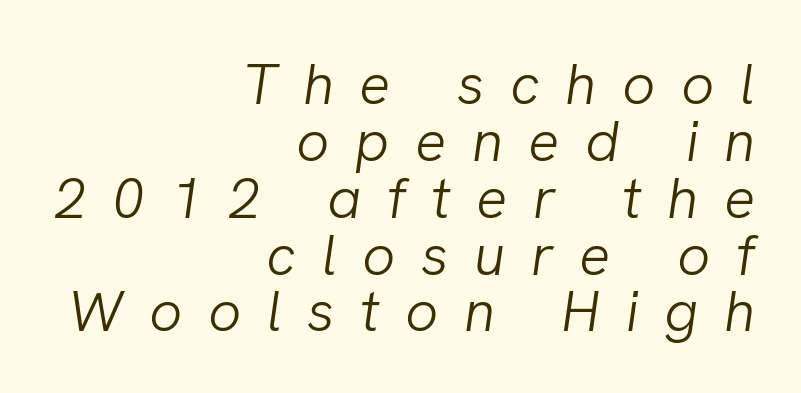
The image shows 58 px light type, italic (leaning right); set right-aligned, tight line spacing (0.98x), unusually wide letter spacing (+0.44 em), not underlined; low stroke contrast and a medium x-height.
